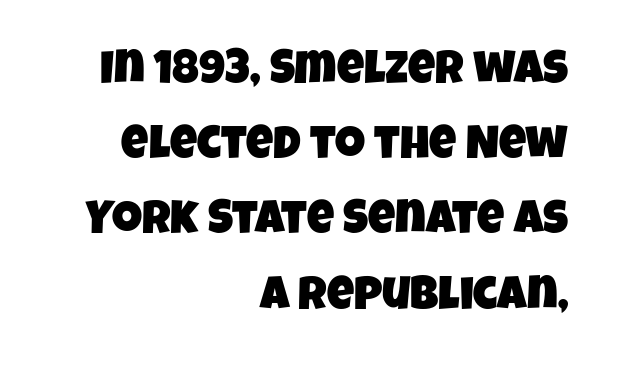
This rendering employs a face without finishing strokes, i.e., a sans-serif. Spacing verdict: proportional, widths tailored to each character. A typesetter would call this zero additional tracking. The space between consecutive lines is moderate. No word sits above an underline.
